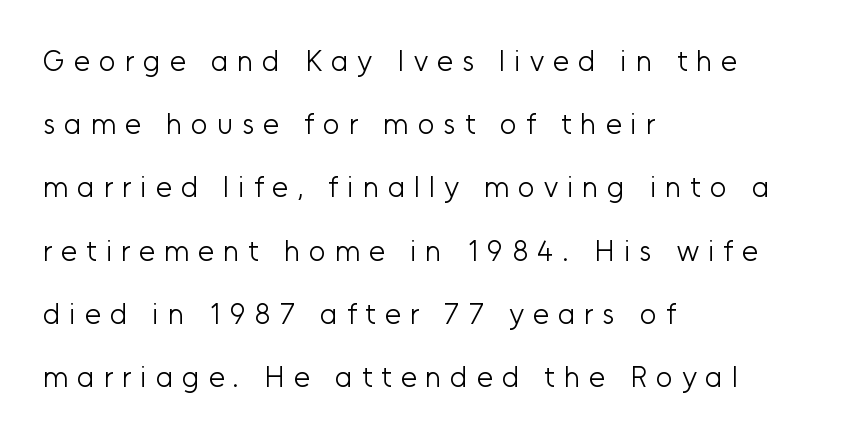
The image shows 29 px light sans-serif type, upright; set left-aligned, loose line spacing (2.18x), unusually wide letter spacing (+0.31 em), not underlined; low stroke contrast and a medium x-height.
